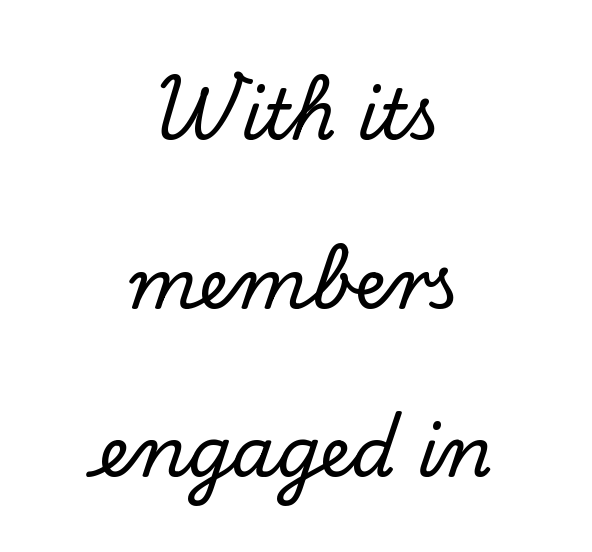
The image shows 70 px serif type; set centered, loose line spacing (2.41x), normal letter spacing, not underlined; low stroke contrast and a small x-height.
